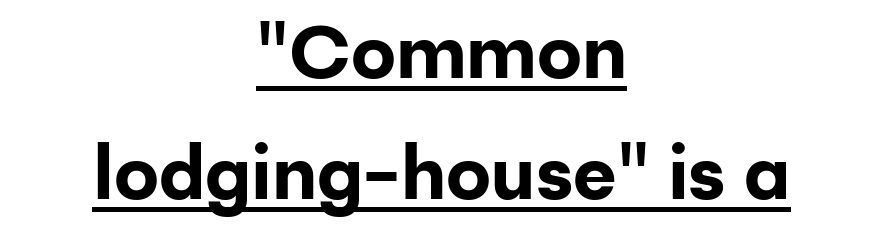
The image shows 75 px bold sans-serif type, upright; set centered, normal line spacing (1.61x), normal letter spacing, underlined; low stroke contrast and a medium x-height.
